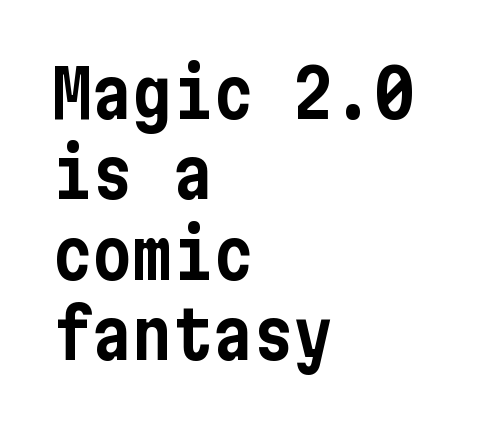
Q: Is the text italic (slanted)? A: No, it is upright.
Q: Is the typeface a serif or a sans-serif typeface? A: Sans-serif.
Q: Is the text underlined? A: No.
Q: How is the paragraph aligned? A: Left-aligned.
Q: Is the spacing between letters normal or unusually wide? A: Normal.
Q: Width (condensed, normal, or wide)? A: Condensed.
Q: Stroke contrast? A: Low.
Q: x-height? A: Medium.
